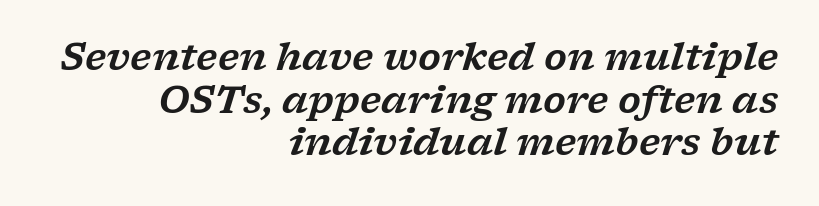
Q: Is the text italic (slanted)? A: Yes, it leans right by about 17 degrees.
Q: Is the typeface a serif or a sans-serif typeface? A: Serif.
Q: Is the text underlined? A: No.
Q: How is the paragraph aligned? A: Right-aligned.
Q: Is the spacing between letters normal or unusually wide? A: Normal.
Q: Is the spacing between lines tight, normal or loose? A: Tight.
Q: Width (condensed, normal, or wide)? A: Wide.
Q: Stroke contrast? A: Low.
Q: x-height? A: Medium.
Q: Monospaced? A: No.
